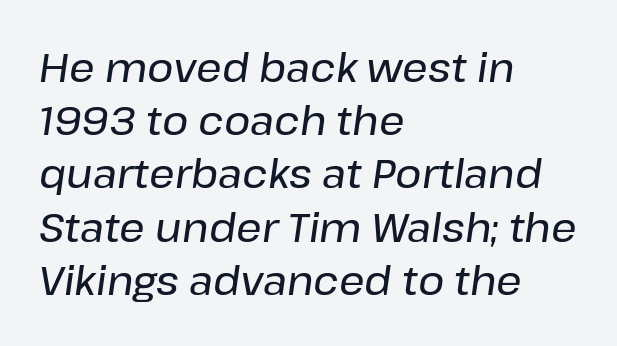
{"italic": "yes", "lean": "right", "slant_degrees": 8, "width": "normal", "stroke_contrast": "low", "x_height": "medium", "monospaced": "no", "underline": "no", "align": "left", "line_spacing": "normal", "line_spacing_ratio": 1.33, "letter_spacing": "normal", "letter_spacing_em": 0.0, "glyph_px": 40}
